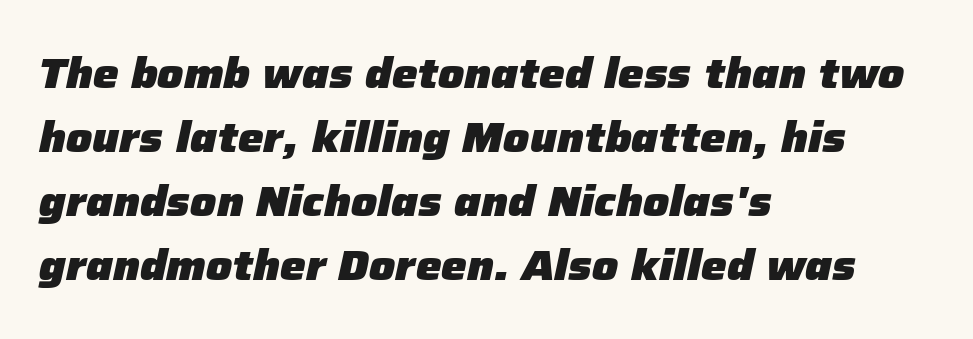
The passage shown is emphatically bold. Normally led — the rows are evenly, conventionally spaced. Looks like regular typesetting: each glyph gets only the width it needs. Honestly, the letter spacing is just normal — you wouldn't notice it. The string is rendered with underlining switched off.
